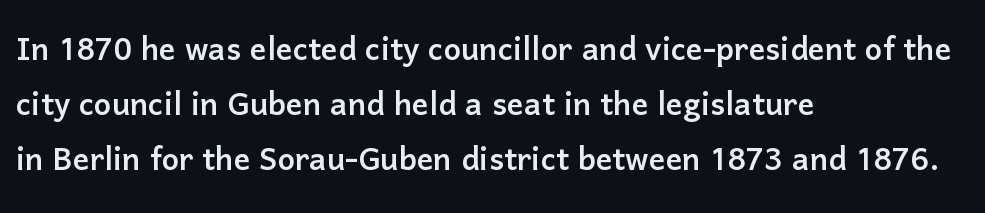
Alignment: flush left. The letters sit at their default tracking, neither squeezed nor spread. This sample keeps an unexceptional amount of space between lines. The axis of the letterforms is exactly vertical.
